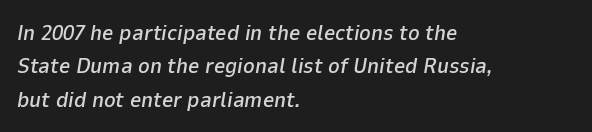
The rag falls on the right side of this text block. The tracking reads as untouched default to a designer's eye. The leading is moderate, giving the passage an even texture. Emphasis-style slanted type is in use. Check under the words: just untouched page.
